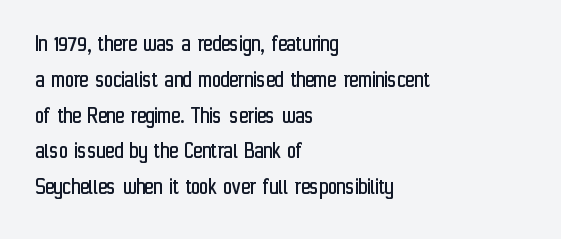
The setting favours the left margin, as ordinary paragraphs usually do. Upright lettering throughout. Letter spacing: default. No chunkiness to these letters — they're not bold.
